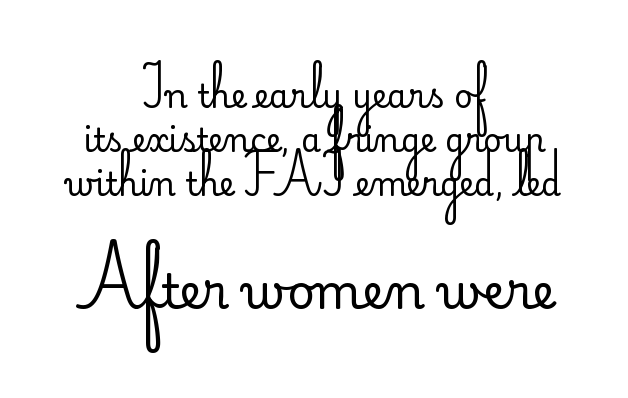
{"serif": "no", "italic": "no", "bold": "no", "weight": "regular", "width": "normal", "stroke_contrast": "low", "x_height": "small", "monospaced": "no", "underline": "no", "align": "center", "line_spacing": "normal", "line_spacing_ratio": 1.37, "letter_spacing": "normal", "letter_spacing_em": 0.0, "larger_block": "second", "size_ratio": 1.5, "glyph_px": 48}
